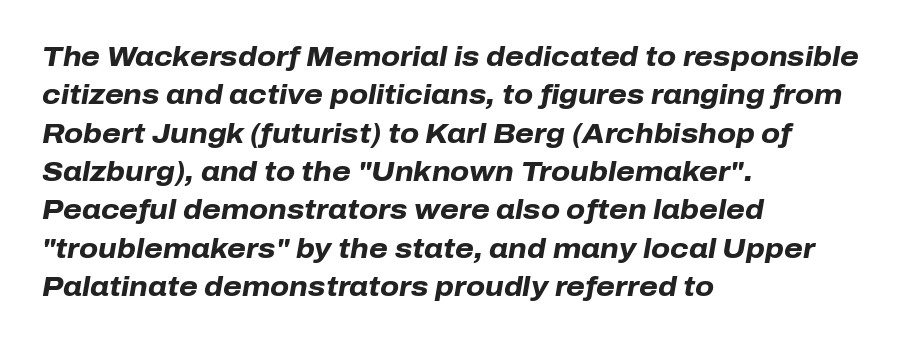
This sample keeps an unexceptional amount of space between lines. The tracking reads as untouched default to a designer's eye. Anything drawn beneath the words? Only blank space. Does the copy run flush right? No — it runs flush left. Italic? Definitely — the glyphs are oblique. How heavy is the stroke? Heavy — this is a bold.
